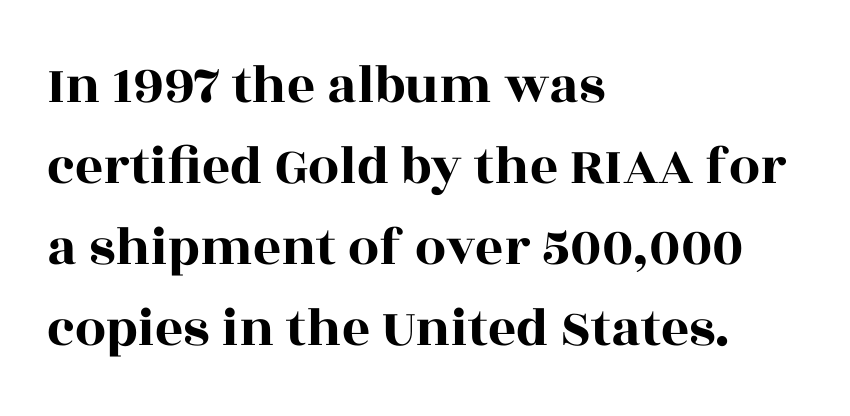
Characters remain perfectly vertical along every line. Leading: standard. The gap between lines stays unmarked. I'd call this a serif setting — the letters wear small feet. Casual observation: everything's shoved over to the left.
